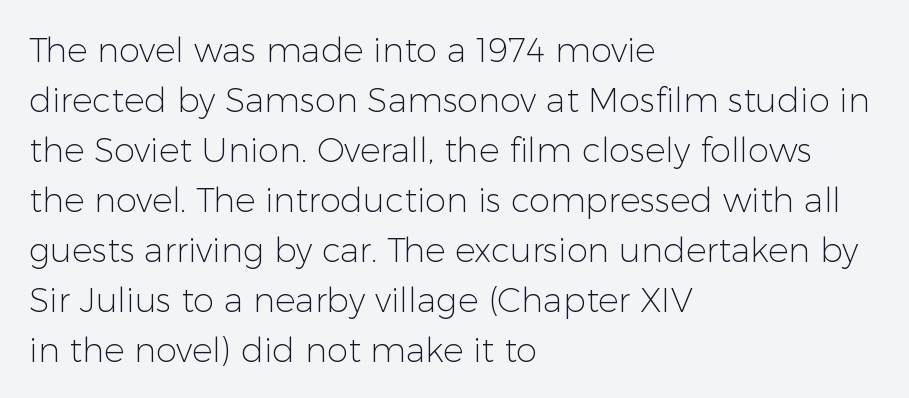
Q: Is the text bold? A: No.
Q: Is the text italic (slanted)? A: No, it is upright.
Q: Is the typeface a serif or a sans-serif typeface? A: Sans-serif.
Q: Is the text underlined? A: No.
Q: How is the paragraph aligned? A: Left-aligned.
Q: Is the spacing between letters normal or unusually wide? A: Normal.
Q: Is the spacing between lines tight, normal or loose? A: Normal.
Q: Width (condensed, normal, or wide)? A: Normal.
Q: Stroke contrast? A: Low.
Q: x-height? A: Medium.
Q: Monospaced? A: No.
